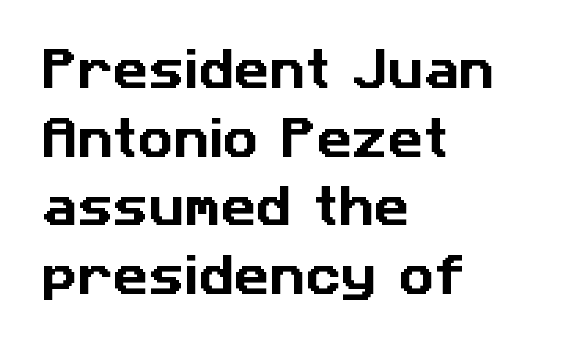
The image shows 44 px sans-serif type; set left-aligned, normal line spacing (1.56x), normal letter spacing, not underlined; low stroke contrast and a medium x-height.
